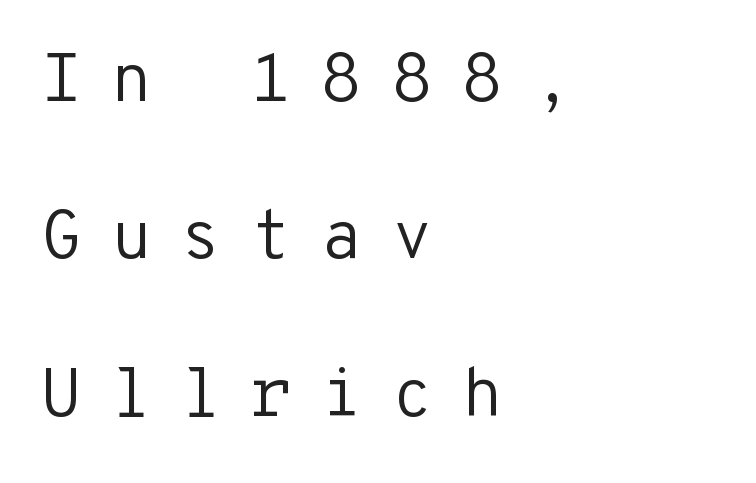
The image shows 69 px regular-weight sans-serif type, upright, monospaced; set left-aligned, loose line spacing (2.28x), unusually wide letter spacing (+0.4 em), not underlined; low stroke contrast and a medium x-height.
